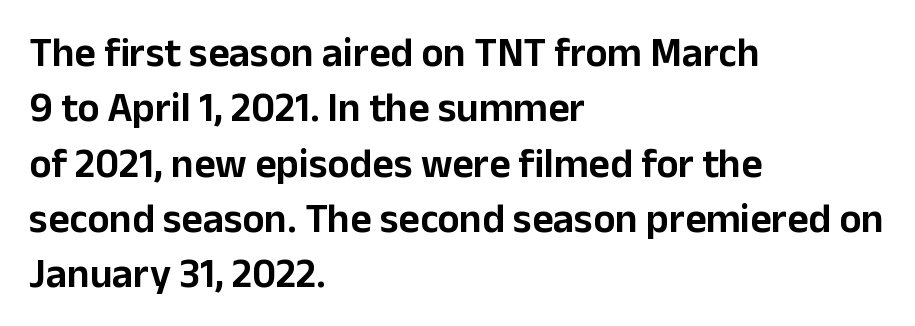
You could call the tracking neutral — neither tight nor loose. Proportional: the letters do not fall into vertical columns. The rendering uses a moderate line-height, typical for paragraphs. Where is the straight margin? On the left. Italic: no, the glyphs are upright roman.
